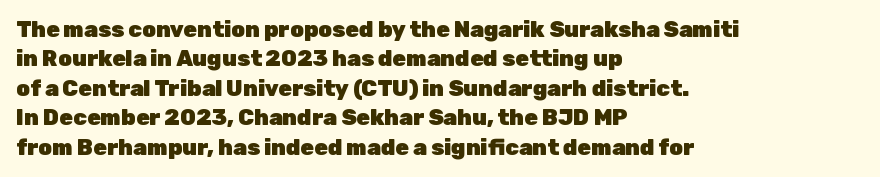
{"italic": "no", "bold": "yes", "underline": "no", "align": "left", "line_spacing": "normal", "line_spacing_ratio": 1.34, "letter_spacing": "normal", "letter_spacing_em": 0.0, "glyph_px": 22}
